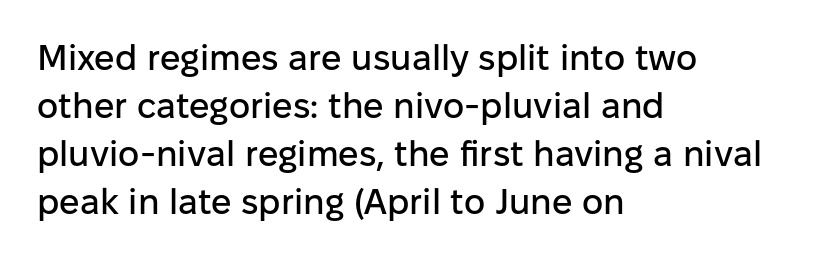
Just letters on the line, the space beneath them empty. This is roman type, the default non-slanted kind. Looks like regular typesetting: each glyph gets only the width it needs. Short note: letters normally spaced. This sample is left-justified, so line endings fall wherever the words run out. Vertical spacing — default.
